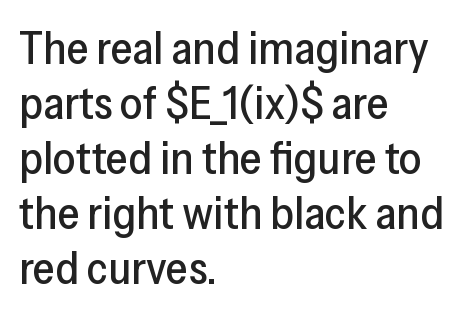
The image shows 45 px sans-serif type, upright; set left-aligned, line spacing 1.22x, normal letter spacing, not underlined; low stroke contrast and a medium x-height.
